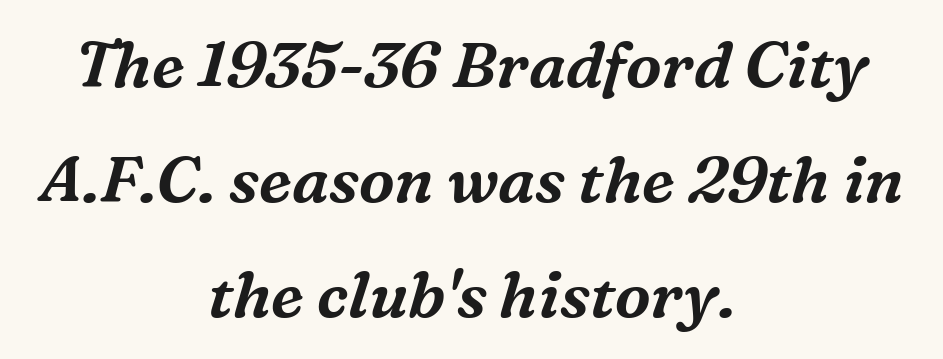
Q: Is the text italic (slanted)? A: Yes, it leans right by about 16 degrees.
Q: Is the typeface a serif or a sans-serif typeface? A: Serif.
Q: Is the text underlined? A: No.
Q: How is the paragraph aligned? A: Centered.
Q: Is the spacing between letters normal or unusually wide? A: Normal.
Q: Width (condensed, normal, or wide)? A: Normal.
Q: Stroke contrast? A: Medium.
Q: x-height? A: Medium.
Q: Monospaced? A: No.
